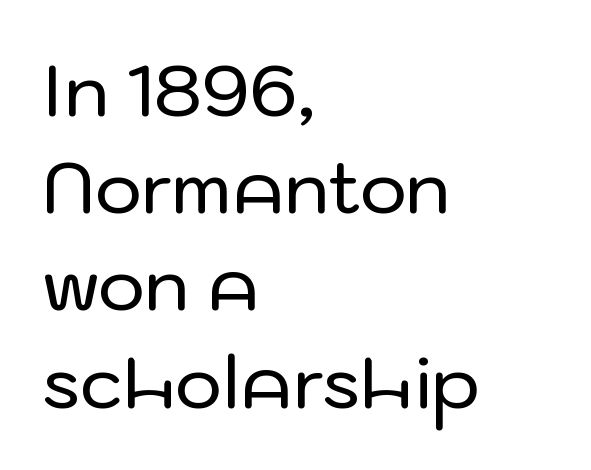
{"serif": "no", "italic": "no", "width": "normal", "stroke_contrast": "low", "x_height": "medium", "monospaced": "no", "underline": "no", "align": "left", "line_spacing": "normal", "line_spacing_ratio": 1.35, "letter_spacing": "normal", "letter_spacing_em": 0.0, "glyph_px": 72}
